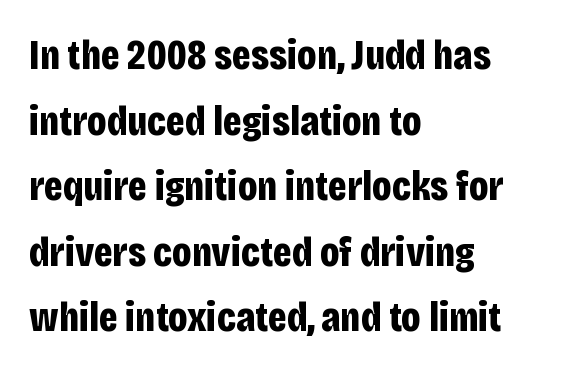
{"serif": "no", "italic": "no", "bold": "yes", "weight": "bold", "width": "condensed", "stroke_contrast": "low", "x_height": "large", "monospaced": "no", "underline": "no", "align": "left", "line_spacing": "normal", "line_spacing_ratio": 1.56, "letter_spacing": "normal", "letter_spacing_em": 0.0, "glyph_px": 42}
